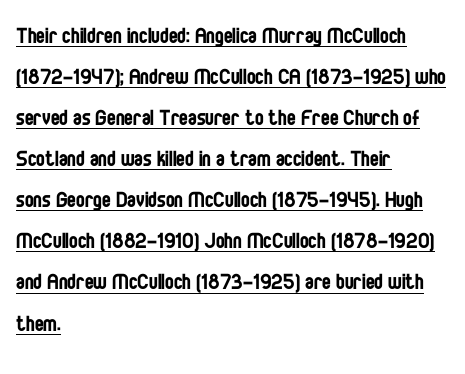
Q: Is the text bold? A: No.
Q: Is the text italic (slanted)? A: No, it is upright.
Q: Is the text underlined? A: Yes.
Q: How is the paragraph aligned? A: Left-aligned.
Q: Is the spacing between letters normal or unusually wide? A: Normal.
Q: Is the spacing between lines tight, normal or loose? A: Normal.
